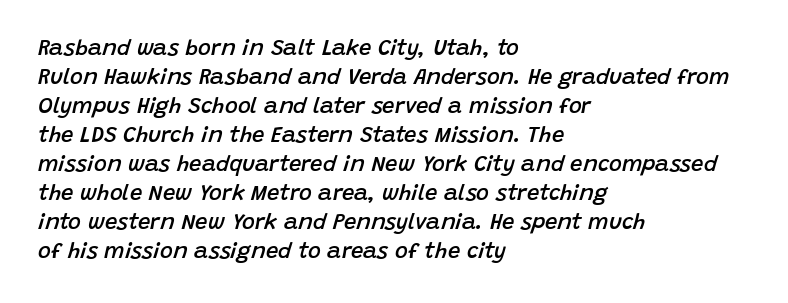
As a designer I'd log this as weight 600, semibold. If you drew a ruler down the left edge, every line would touch it. The rows are spaced the way most documents space them. Underline: absent. Style check: oblique.
